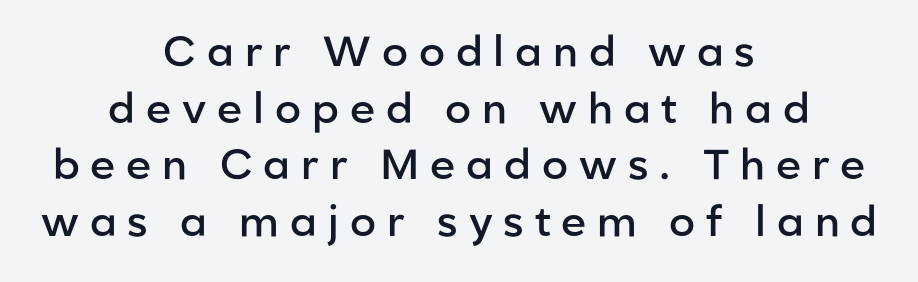
The typography opts for an upright posture over an oblique one. The typesetting leans somewhat heavy: a semibold. These lines have a slow, spaced-out rhythm from letter to letter. The leading is moderate, giving the passage an even texture. Varying glyph widths throughout — classic text-font behaviour.
